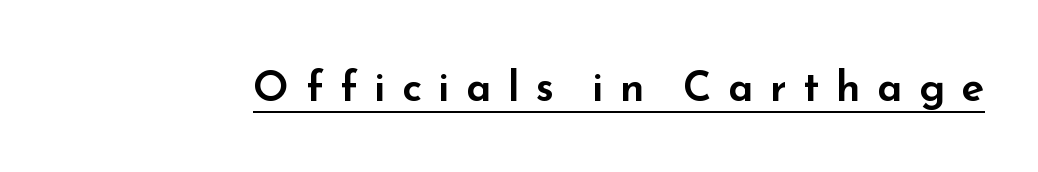
Q: Is the text italic (slanted)? A: No, it is upright.
Q: Is the typeface a serif or a sans-serif typeface? A: Sans-serif.
Q: Is the text underlined? A: Yes.
Q: Is the spacing between letters normal or unusually wide? A: Unusually wide.
Q: Width (condensed, normal, or wide)? A: Wide.
Q: Stroke contrast? A: Low.
Q: x-height? A: Small.
Q: Monospaced? A: No.
